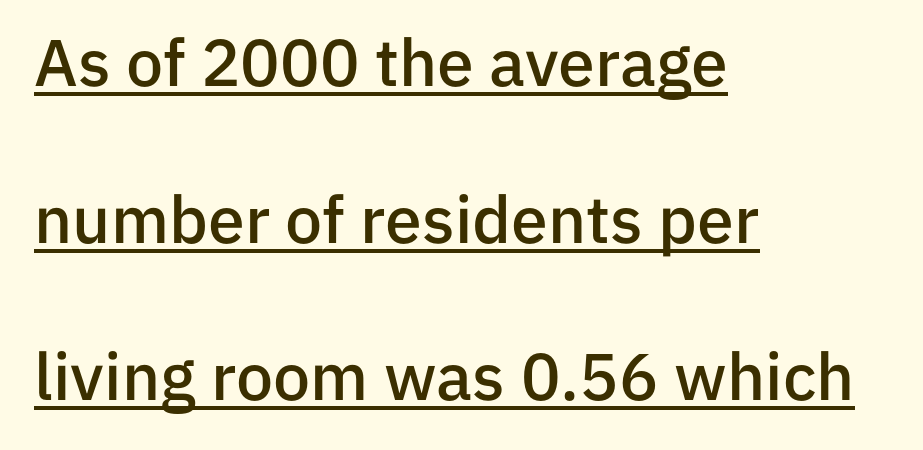
The image shows 66 px semibold sans-serif type, upright; set left-aligned, loose line spacing (2.38x), normal letter spacing, underlined; low stroke contrast and a medium x-height.
